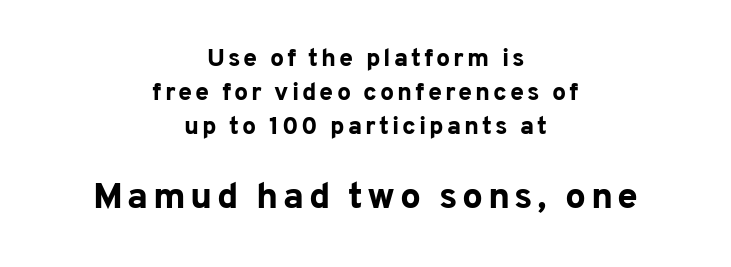
Leftover space on each line is divided equally before and after the words. Caption: upper text group reduced, lower text group enlarged. Bold? Absolutely — the strokes are thick and heavy. Do the characters align in a grid? No, the font is proportional.
